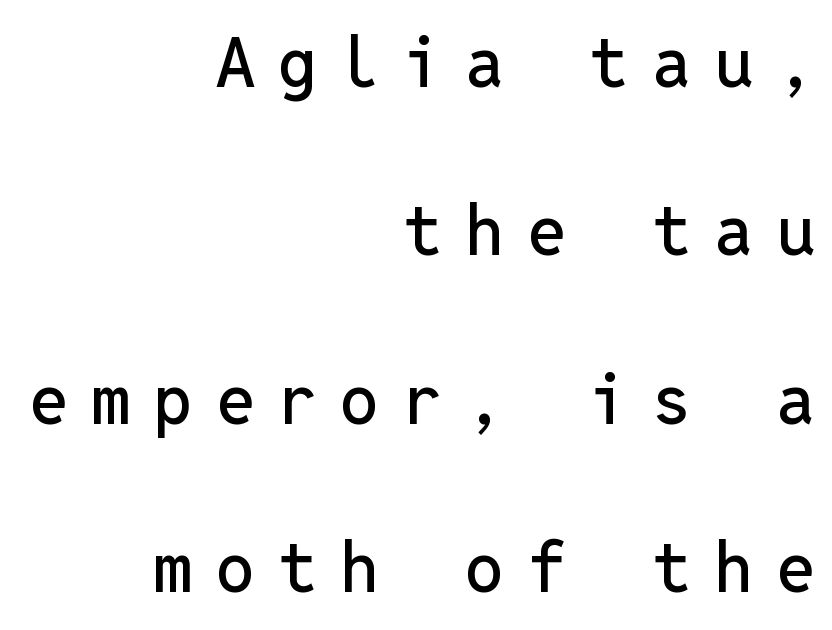
Q: Is the text italic (slanted)? A: No, it is upright.
Q: Is the typeface a serif or a sans-serif typeface? A: Sans-serif.
Q: Is the text underlined? A: No.
Q: How is the paragraph aligned? A: Right-aligned.
Q: Is the spacing between letters normal or unusually wide? A: Unusually wide.
Q: Is the spacing between lines tight, normal or loose? A: Loose.
Q: Width (condensed, normal, or wide)? A: Normal.
Q: Stroke contrast? A: Low.
Q: x-height? A: Medium.
Q: Monospaced? A: Yes.
